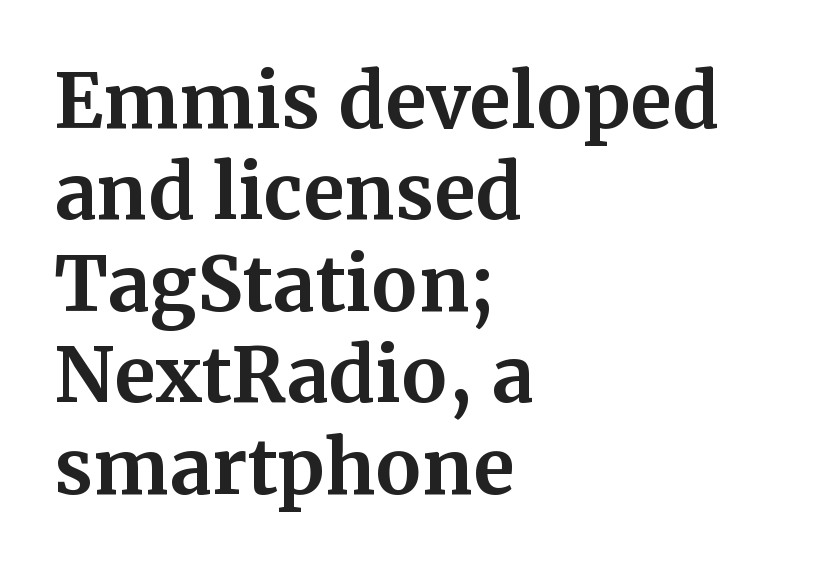
You could not count columns in this text — the font is proportionally spaced. Each line starts at the same left margin while the right side varies. The passage shown is typeset with a serif family. The strokes are fattened all the way to bold.
